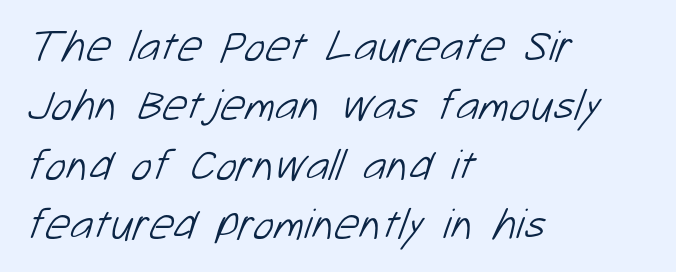
Q: Is the text bold? A: No.
Q: Is the typeface a serif or a sans-serif typeface? A: Sans-serif.
Q: Is the text underlined? A: No.
Q: How is the paragraph aligned? A: Left-aligned.
Q: Is the spacing between letters normal or unusually wide? A: Normal.
Q: Is the spacing between lines tight, normal or loose? A: Normal.
Q: Width (condensed, normal, or wide)? A: Normal.
Q: Stroke contrast? A: Low.
Q: x-height? A: Medium.
Q: Monospaced? A: No.
